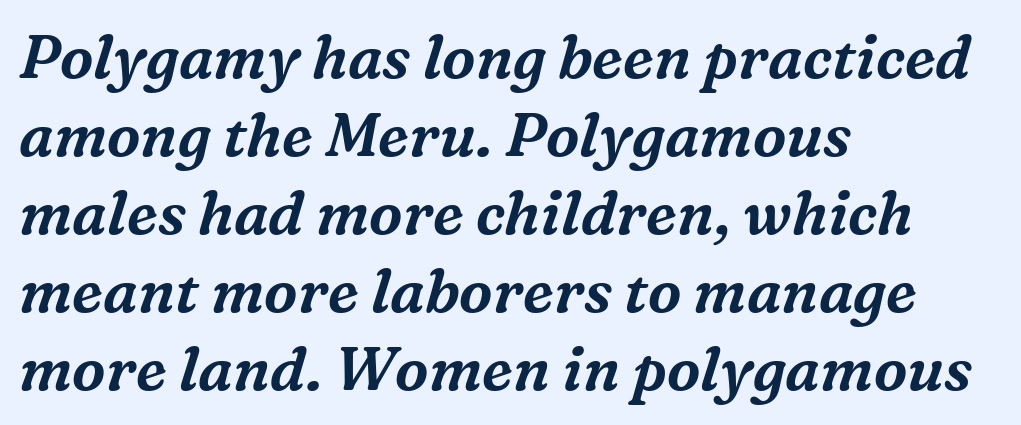
The specimen reads as italic at a glance. What kind of face is this? One with serifs. Interline gaps are of average width in this sample. Horizontally, the lines are justified to the leading edge only. The specimen omits any rule beneath the text block's lines.
